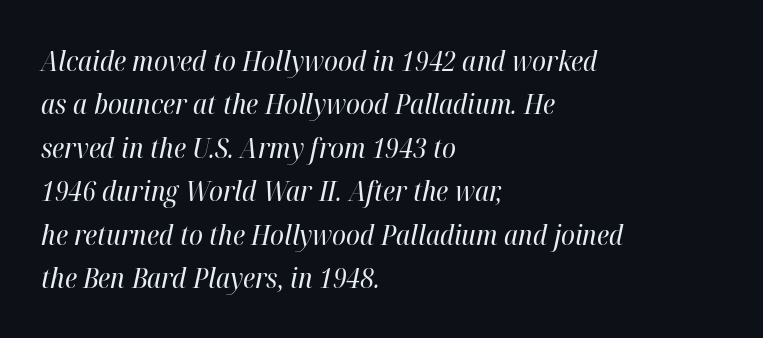
Q: Is the text bold? A: No.
Q: Is the text italic (slanted)? A: Yes, it leans right by about 12 degrees.
Q: Is the text underlined? A: No.
Q: How is the paragraph aligned? A: Left-aligned.
Q: Is the spacing between letters normal or unusually wide? A: Normal.
Q: Is the spacing between lines tight, normal or loose? A: Normal.
Q: Width (condensed, normal, or wide)? A: Condensed.
Q: Stroke contrast? A: High.
Q: x-height? A: Medium.
Q: Monospaced? A: No.
